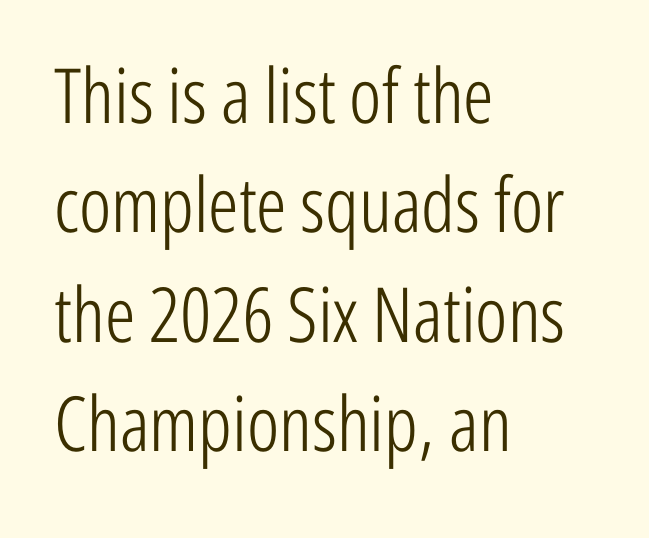
{"serif": "no", "italic": "no", "bold": "no", "weight": "light", "width": "condensed", "stroke_contrast": "low", "x_height": "medium", "monospaced": "no", "underline": "no", "align": "left", "line_spacing": "normal", "line_spacing_ratio": 1.44, "letter_spacing": "normal", "letter_spacing_em": 0.0, "glyph_px": 76}
